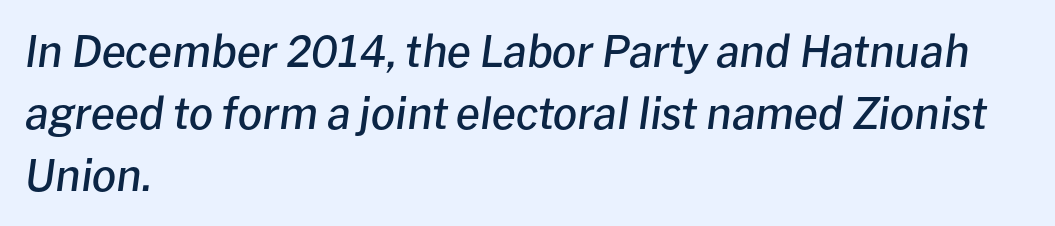
Q: Is the text bold? A: Semi-bold.
Q: Is the text italic (slanted)? A: Yes, it leans right by about 8 degrees.
Q: Is the text underlined? A: No.
Q: How is the paragraph aligned? A: Left-aligned.
Q: Is the spacing between letters normal or unusually wide? A: Normal.
Q: Is the spacing between lines tight, normal or loose? A: Normal.
Q: Width (condensed, normal, or wide)? A: Normal.
Q: Stroke contrast? A: Low.
Q: x-height? A: Medium.
Q: Monospaced? A: No.
